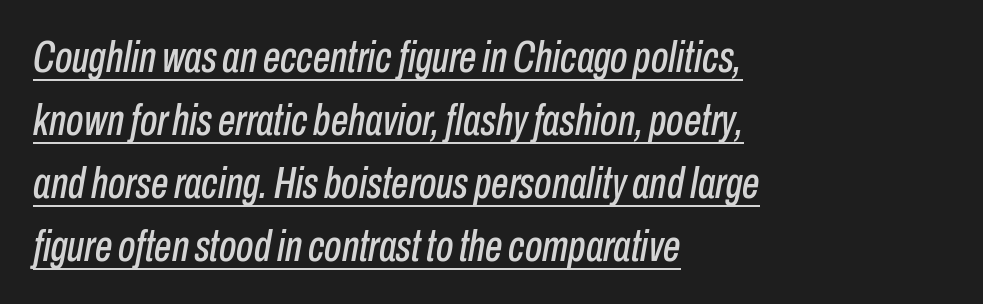
Q: Is the text italic (slanted)? A: Yes, it leans right by about 10 degrees.
Q: Is the text underlined? A: Yes.
Q: How is the paragraph aligned? A: Left-aligned.
Q: Is the spacing between letters normal or unusually wide? A: Normal.
Q: Is the spacing between lines tight, normal or loose? A: Normal.
Q: Width (condensed, normal, or wide)? A: Condensed.
Q: Stroke contrast? A: Low.
Q: x-height? A: Medium.
Q: Monospaced? A: No.
